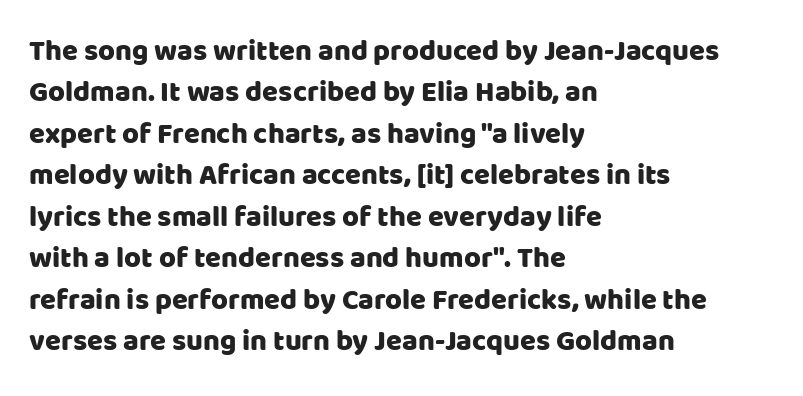
{"serif": "no", "italic": "no", "width": "normal", "stroke_contrast": "low", "x_height": "large", "monospaced": "no", "underline": "no", "align": "left", "line_spacing": "normal", "line_spacing_ratio": 1.43, "letter_spacing": "normal", "letter_spacing_em": 0.0, "glyph_px": 29}
